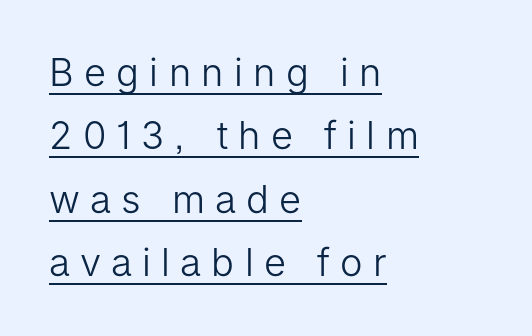
The image shows 38 px light sans-serif type, upright; set left-aligned, normal line spacing (1.67x), unusually wide letter spacing (+0.27 em), underlined; low stroke contrast and a medium x-height.
